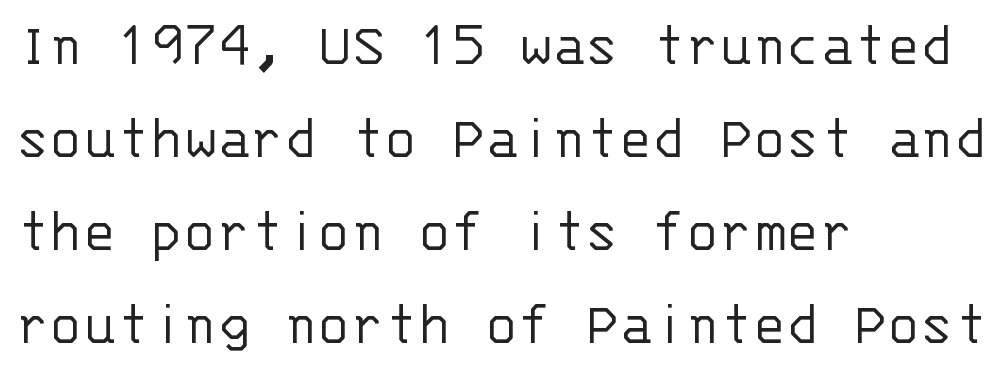
The image shows 62 px light sans-serif type, upright, monospaced; set left-aligned, normal line spacing (1.5x), normal letter spacing, not underlined; low stroke contrast and a large x-height.
